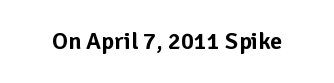
Observe the ordinary spacing: letters are neighbours, not strangers. Underline: absent. Rendered with straight, roman letterforms.
